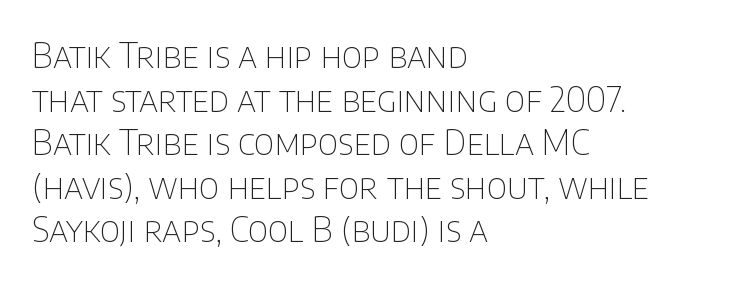
{"serif": "no", "italic": "no", "bold": "no", "weight": "thin", "width": "normal", "stroke_contrast": "low", "x_height": "large", "monospaced": "no", "underline": "no", "align": "left", "line_spacing": "normal", "line_spacing_ratio": 1.28, "letter_spacing": "normal", "letter_spacing_em": 0.0, "glyph_px": 34}
